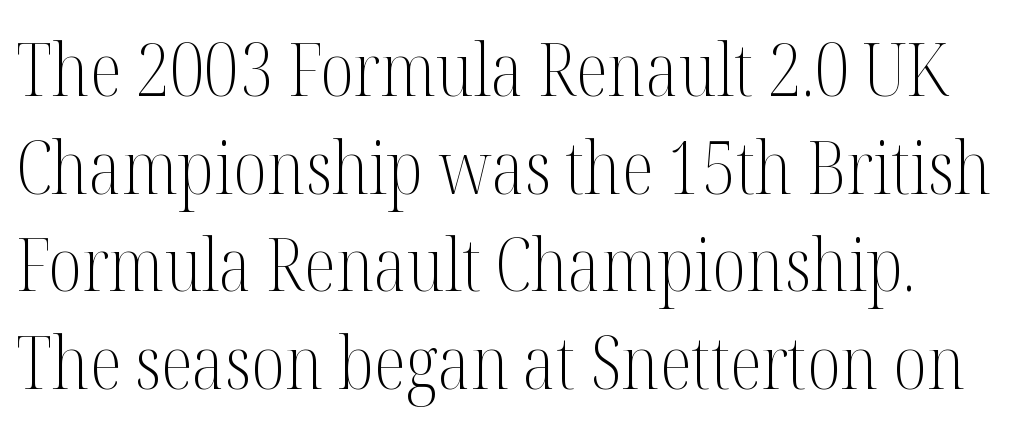
The image shows 74 px light, condensed serif type, upright; set normal line spacing (1.32x), normal letter spacing, not underlined; medium stroke contrast and a medium x-height.
